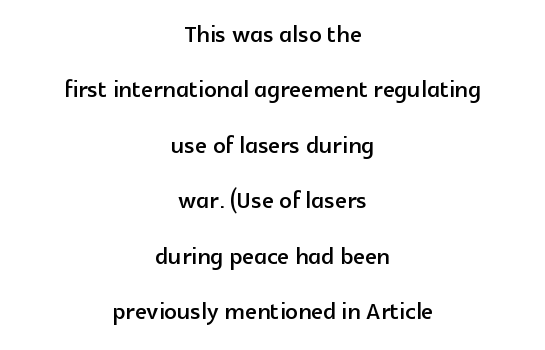
{"serif": "no", "italic": "no", "width": "normal", "x_height": "medium", "monospaced": "no", "underline": "no", "align": "center", "line_spacing_ratio": 1.79, "letter_spacing": "normal", "letter_spacing_em": 0.0, "glyph_px": 31}
